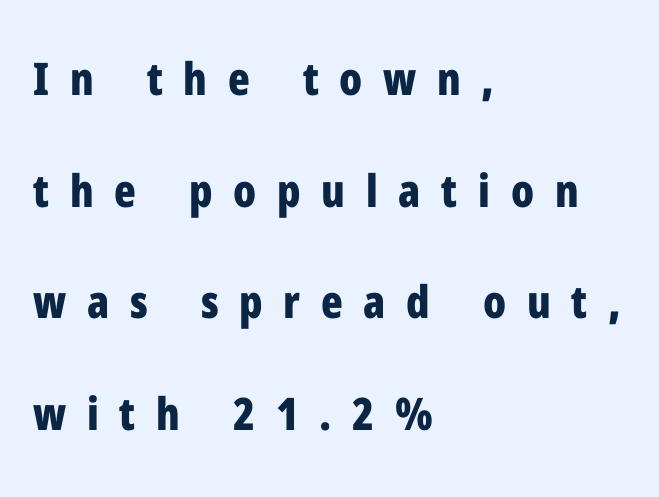
Q: Is the text bold? A: Yes.
Q: Is the text italic (slanted)? A: No, it is upright.
Q: Is the typeface a serif or a sans-serif typeface? A: Sans-serif.
Q: Is the text underlined? A: No.
Q: How is the paragraph aligned? A: Left-aligned.
Q: Is the spacing between letters normal or unusually wide? A: Unusually wide.
Q: Is the spacing between lines tight, normal or loose? A: Loose.
Q: Width (condensed, normal, or wide)? A: Condensed.
Q: Stroke contrast? A: Low.
Q: x-height? A: Medium.
Q: Monospaced? A: No.
